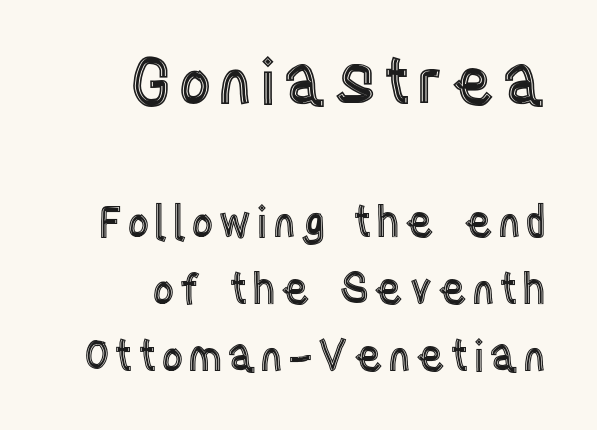
The image shows 64 px condensed type, upright; set right-aligned, normal line spacing (1.55x), not underlined; the first (top) block is 1.49x larger; a large x-height.
